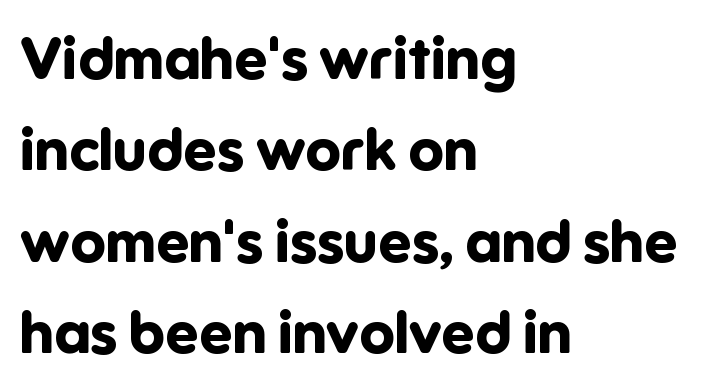
The image shows 59 px bold sans-serif type, upright; set left-aligned, normal line spacing (1.55x), normal letter spacing, not underlined; low stroke contrast and a medium x-height.
